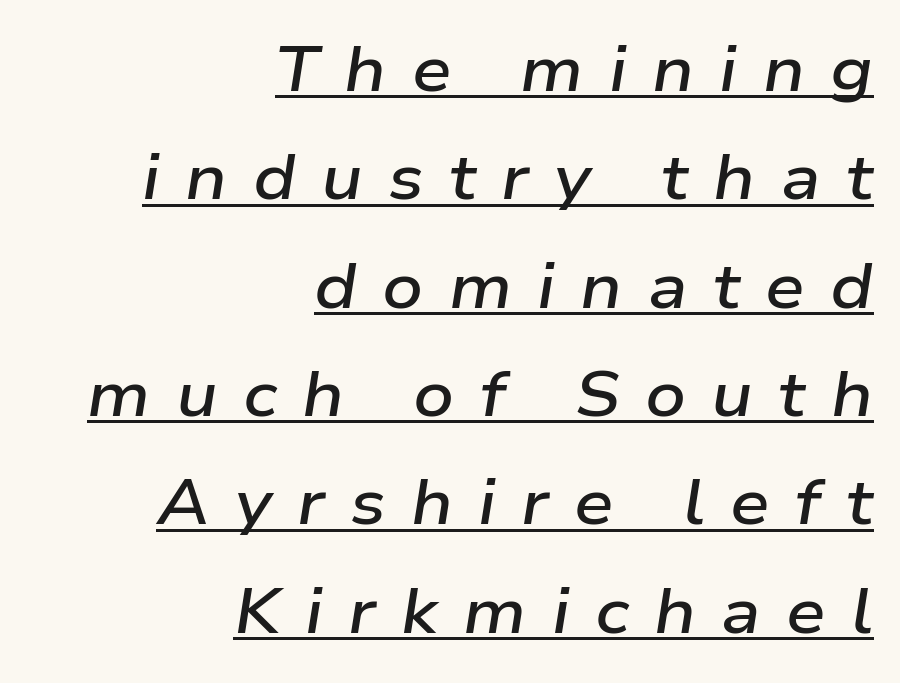
The image shows 63 px semibold, wide type, italic (leaning right); set right-aligned, line spacing 1.72x, unusually wide letter spacing (+0.4 em), underlined; low stroke contrast and a medium x-height.
